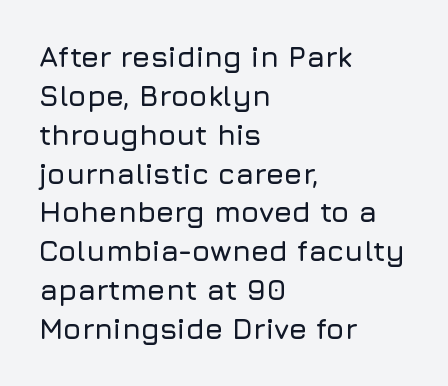
{"serif": "no", "italic": "no", "width": "normal", "stroke_contrast": "low", "x_height": "medium", "monospaced": "no", "underline": "no", "align": "left", "line_spacing": "normal", "line_spacing_ratio": 1.34, "letter_spacing": "normal", "letter_spacing_em": 0.0, "glyph_px": 29}
